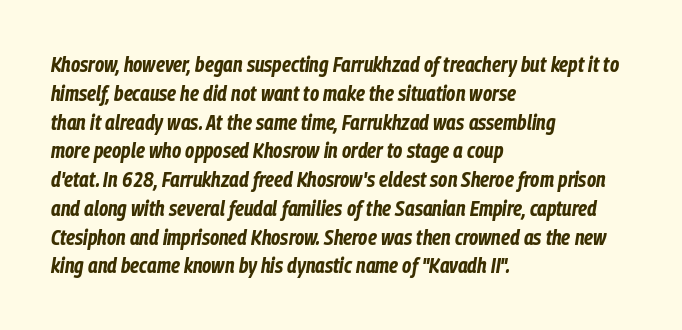
Q: Is the text bold? A: Yes.
Q: Is the text italic (slanted)? A: Yes, it leans right by about 9 degrees.
Q: Is the text underlined? A: No.
Q: How is the paragraph aligned? A: Left-aligned.
Q: Is the spacing between letters normal or unusually wide? A: Normal.
Q: Is the spacing between lines tight, normal or loose? A: Normal.
